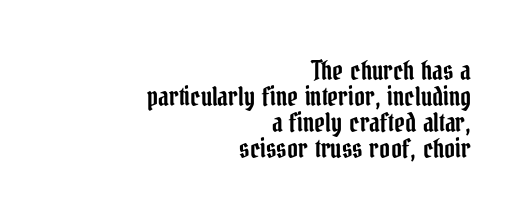
Nope, not italic — everything's standing straight. Typeset ragged left — the right edge is the straight one. The vertical gap from one line to the next is small. Check the space under the baseline: it is left empty. The gaps between neighbouring characters are ordinary and unremarkable.
